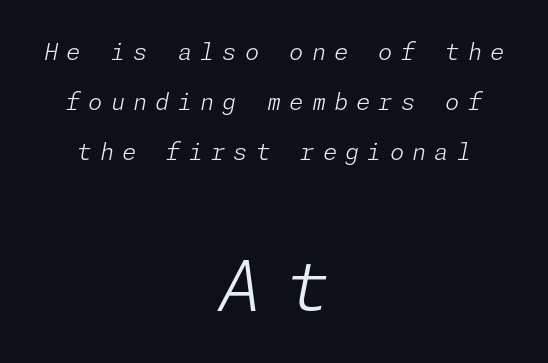
Q: Is the text bold? A: No.
Q: Is the text italic (slanted)? A: Yes, it leans right by about 11 degrees.
Q: Is the text underlined? A: No.
Q: How is the paragraph aligned? A: Centered.
Q: Is the spacing between letters normal or unusually wide? A: Unusually wide.
Q: Is the spacing between lines tight, normal or loose? A: Loose.
Q: Which block of text is set in a larger size, the first (top) or the second (bottom)? A: The second (bottom) one.
Q: Width (condensed, normal, or wide)? A: Normal.
Q: Stroke contrast? A: Low.
Q: x-height? A: Medium.
